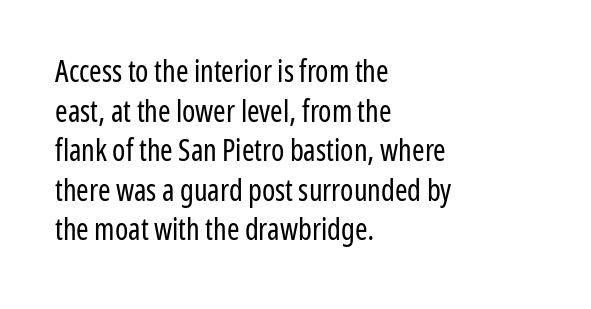
The image shows 30 px regular-weight, condensed sans-serif type, upright; set left-aligned, normal line spacing (1.32x), normal letter spacing, not underlined; low stroke contrast and a medium x-height.
